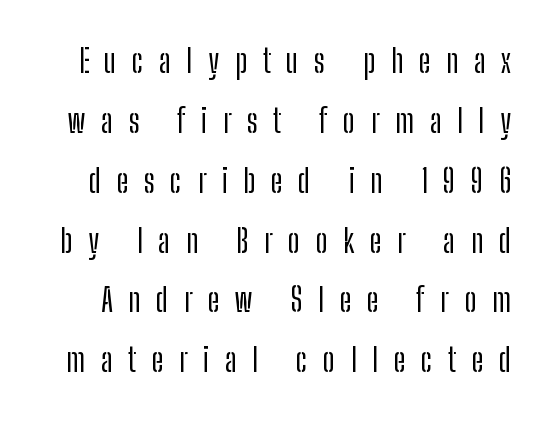
{"serif": "no", "italic": "no", "width": "condensed", "stroke_contrast": "low", "x_height": "medium", "monospaced": "no", "underline": "no", "line_spacing_ratio": 1.87, "letter_spacing": "wide", "letter_spacing_em": 0.49, "glyph_px": 32}
